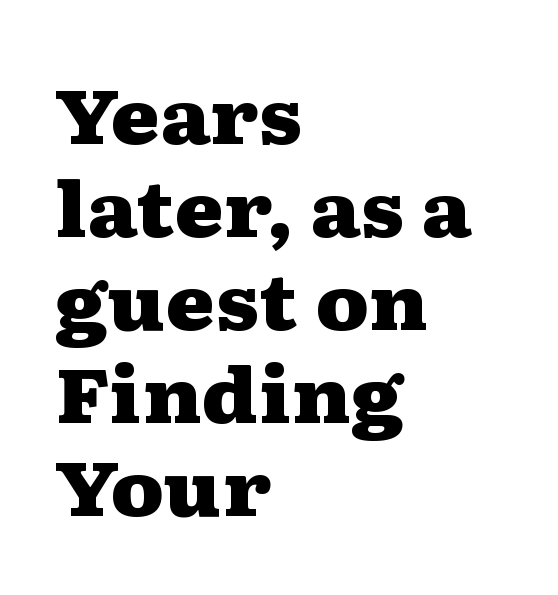
{"serif": "yes", "italic": "no", "bold": "yes", "weight": "heavy", "width": "wide", "stroke_contrast": "medium", "x_height": "medium", "monospaced": "no", "underline": "no", "align": "left", "line_spacing_ratio": 1.24, "letter_spacing": "normal", "letter_spacing_em": 0.0, "glyph_px": 75}
